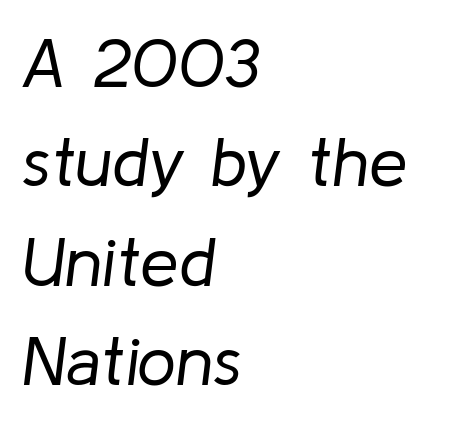
Q: Is the text bold? A: No.
Q: Is the text italic (slanted)? A: Yes, it leans right by about 8 degrees.
Q: Is the text underlined? A: No.
Q: How is the paragraph aligned? A: Left-aligned.
Q: Is the spacing between letters normal or unusually wide? A: Normal.
Q: Is the spacing between lines tight, normal or loose? A: Normal.
Q: Width (condensed, normal, or wide)? A: Normal.
Q: Stroke contrast? A: Low.
Q: x-height? A: Medium.
Q: Monospaced? A: No.
